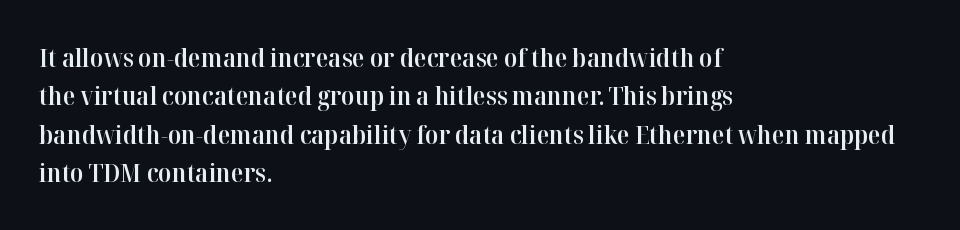
The image shows 26 px text type, upright; set left-aligned, normal line spacing (1.48x), normal letter spacing, not underlined.
